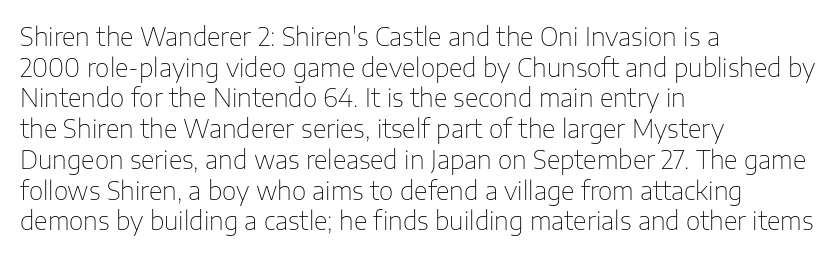
{"italic": "no", "bold": "no", "underline": "no", "align": "left", "line_spacing_ratio": 1.23, "letter_spacing": "normal", "letter_spacing_em": 0.0, "glyph_px": 25}
